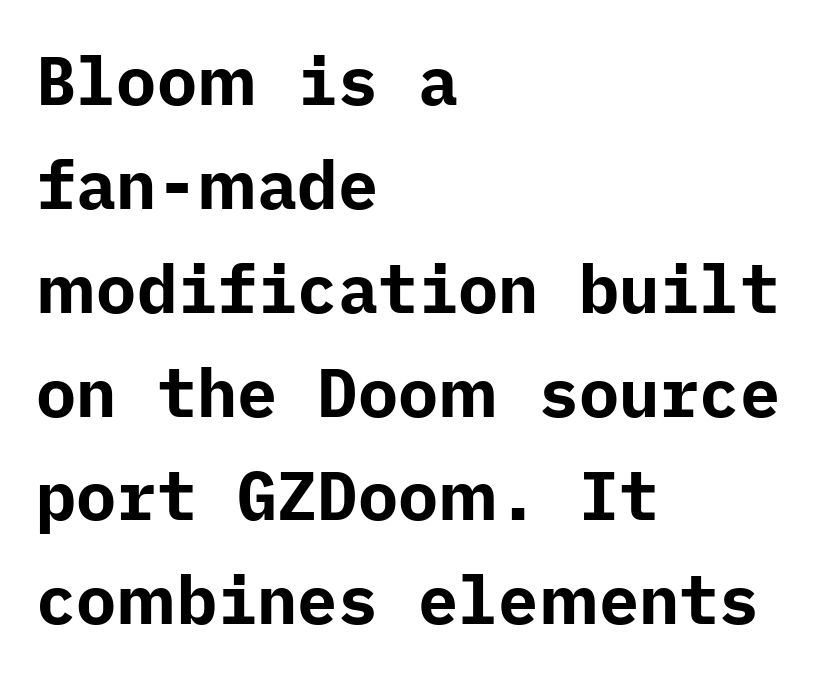
Typesetter's note: full bold, strokes at maximum text heaviness. The glyphs in this specimen are sans serif. Letter spacing: default. Does the lettering tilt? It doesn't — this is upright. Honestly, there is no underline to notice here at all.
